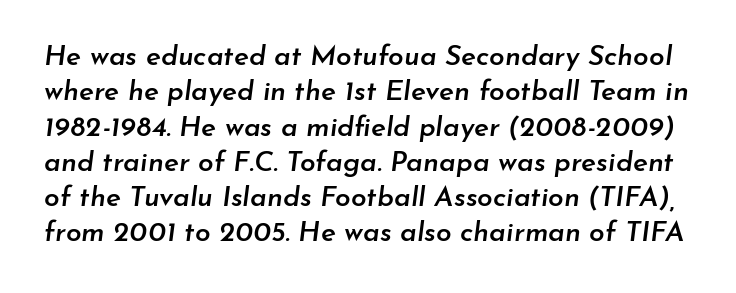
The image shows 28 px semibold type, italic (leaning right); set normal line spacing (1.26x), normal letter spacing, not underlined; low stroke contrast and a small x-height.
